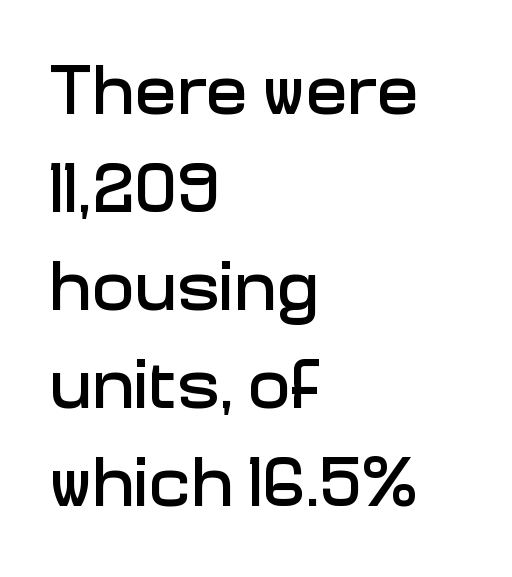
Unlike a traditional serif, this face leaves its strokes unadorned. Standard letterfit; no display-style spreading of the glyphs. These lines were composed using upright roman letters. Casual observation: everything's shoved over to the left.
